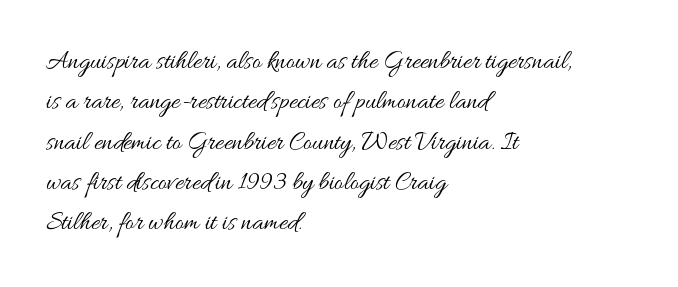
The image shows 26 px text type; set left-aligned, normal line spacing (1.55x), normal letter spacing, not underlined.
